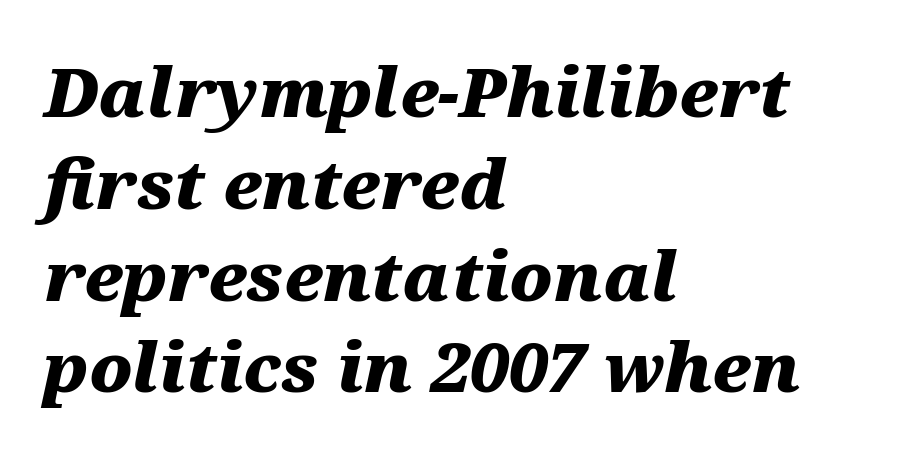
The image shows 68 px heavy, wide type, italic (leaning right); set left-aligned, normal line spacing (1.35x), normal letter spacing, not underlined; medium stroke contrast and a medium x-height.
